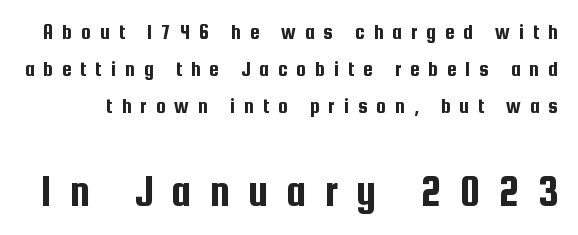
{"serif": "no", "italic": "no", "width": "condensed", "stroke_contrast": "low", "x_height": "medium", "monospaced": "no", "underline": "no", "line_spacing": "normal", "line_spacing_ratio": 1.68, "letter_spacing": "wide", "letter_spacing_em": 0.4, "larger_block": "second", "size_ratio": 2.05, "glyph_px": 45}
